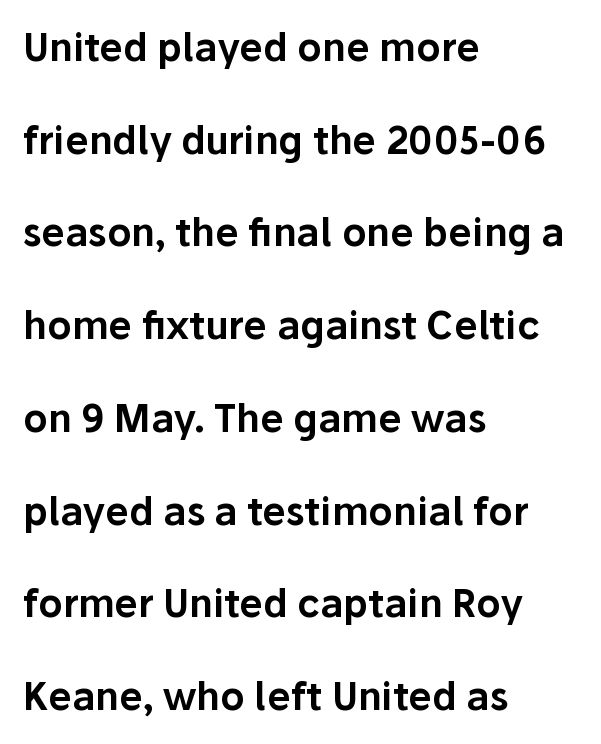
Has an underline been added? It has not. One-word summary of the alignment: left. Here the designer chose a conventional face with non-uniform glyph widths. A typesetter would call this leading open, well beyond the default.
